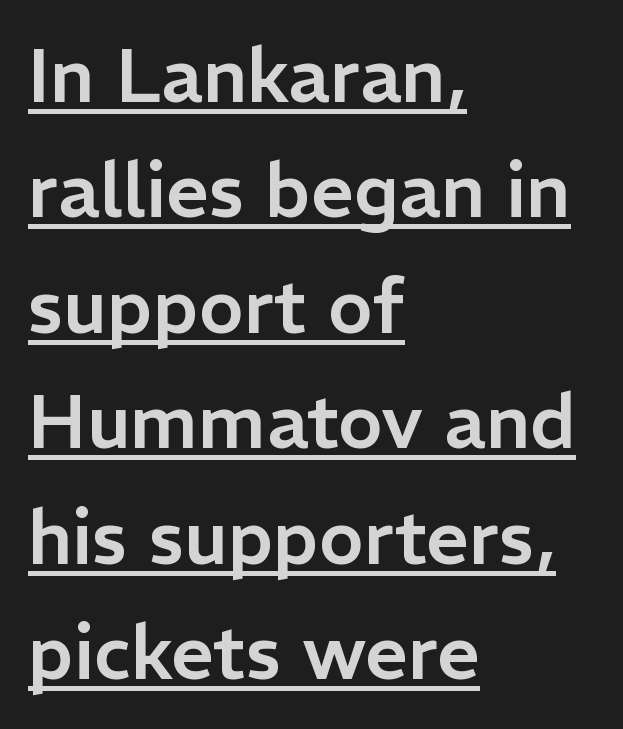
{"serif": "no", "italic": "no", "width": "normal", "stroke_contrast": "low", "x_height": "medium", "monospaced": "no", "underline": "yes", "align": "left", "line_spacing": "normal", "line_spacing_ratio": 1.54, "letter_spacing": "normal", "letter_spacing_em": 0.0, "glyph_px": 75}
